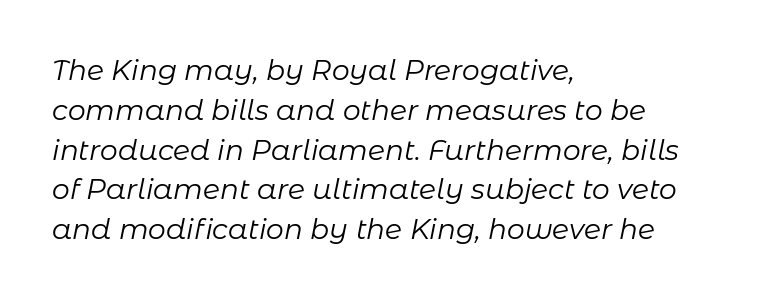
Q: Is the text bold? A: No.
Q: Is the text italic (slanted)? A: Yes, it leans right by about 11 degrees.
Q: Is the text underlined? A: No.
Q: How is the paragraph aligned? A: Left-aligned.
Q: Is the spacing between letters normal or unusually wide? A: Normal.
Q: Is the spacing between lines tight, normal or loose? A: Normal.
Q: Width (condensed, normal, or wide)? A: Normal.
Q: Stroke contrast? A: Low.
Q: x-height? A: Medium.
Q: Monospaced? A: No.
